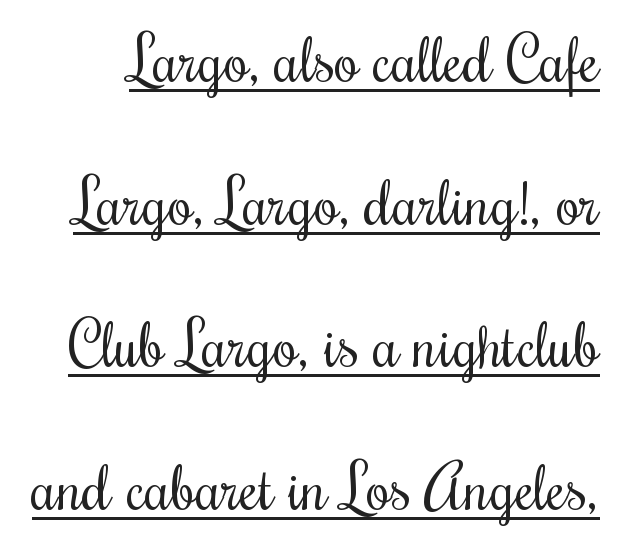
{"bold": "no", "weight": "regular", "width": "condensed", "stroke_contrast": "medium", "x_height": "small", "monospaced": "no", "underline": "yes", "line_spacing": "loose", "line_spacing_ratio": 2.3, "letter_spacing": "normal", "letter_spacing_em": 0.0, "glyph_px": 62}
